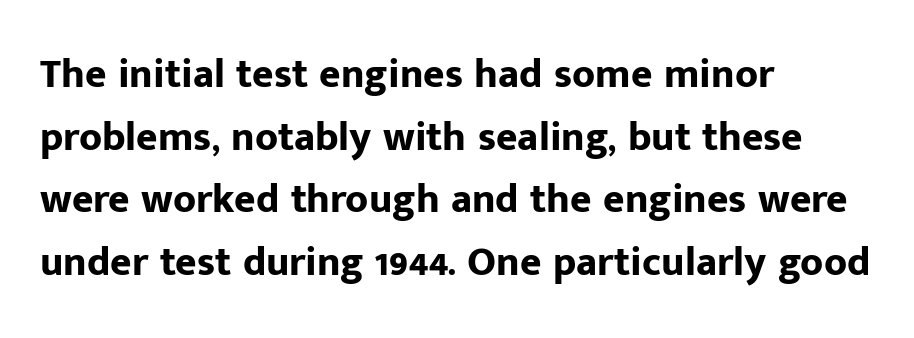
The image shows 41 px bold sans-serif type, upright; set left-aligned, normal line spacing (1.53x), normal letter spacing, not underlined; low stroke contrast and a medium x-height.
